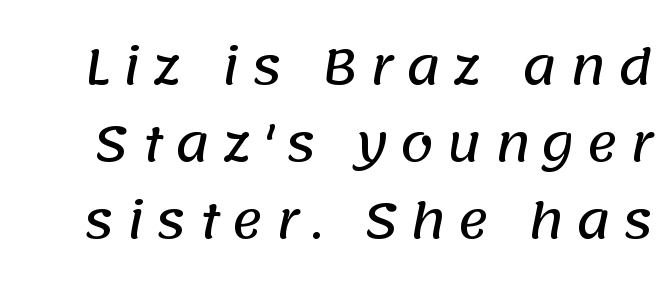
Q: Is the typeface a serif or a sans-serif typeface? A: Sans-serif.
Q: Is the text underlined? A: No.
Q: Is the spacing between letters normal or unusually wide? A: Unusually wide.
Q: Is the spacing between lines tight, normal or loose? A: Normal.
Q: Width (condensed, normal, or wide)? A: Normal.
Q: Stroke contrast? A: Low.
Q: x-height? A: Large.
Q: Monospaced? A: No.
